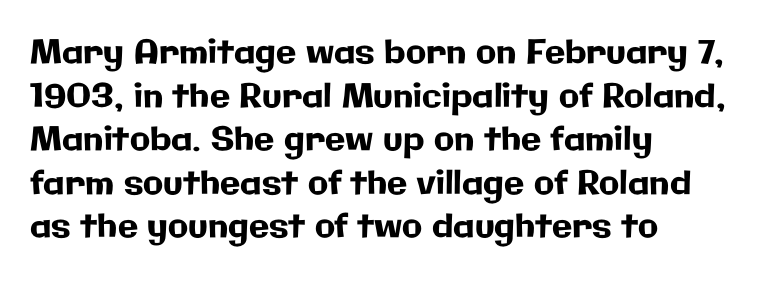
The passage shown is typed in a proportional face where columns would drift. Evenly set lines give the paragraph a standard silhouette. Where is the straight margin? On the left. This rendering features lettering with no underline. Posture: straight, roman, zero tilt.
